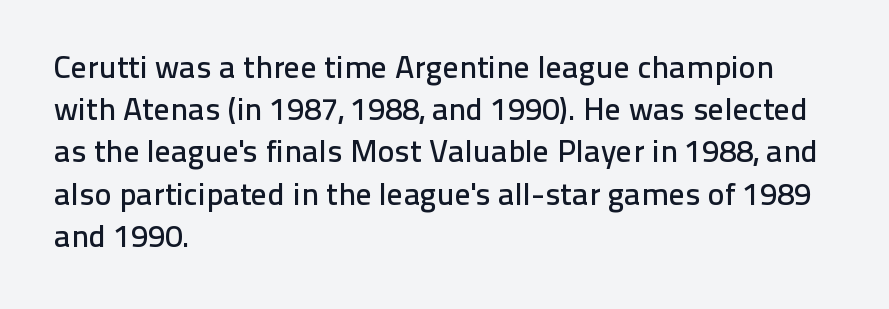
Each line starts at the same left margin while the right side varies. Ascenders rise straight up at ninety degrees. Each word holds together tightly as a unit, with standard inter-letter gaps. Quick note: interline space is typical.
